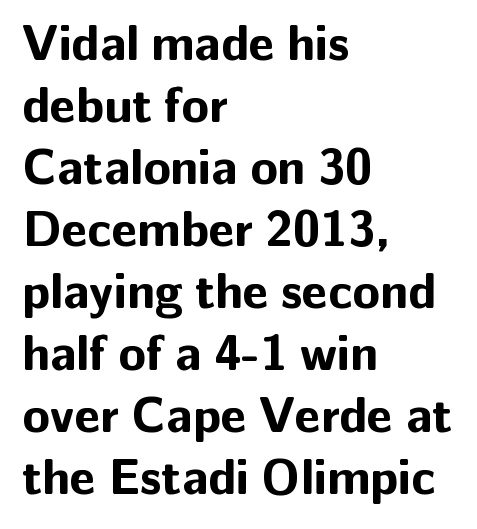
Q: Is the text bold? A: Yes.
Q: Is the text italic (slanted)? A: No, it is upright.
Q: Is the typeface a serif or a sans-serif typeface? A: Sans-serif.
Q: Is the text underlined? A: No.
Q: How is the paragraph aligned? A: Left-aligned.
Q: Is the spacing between letters normal or unusually wide? A: Normal.
Q: Width (condensed, normal, or wide)? A: Normal.
Q: Stroke contrast? A: Low.
Q: x-height? A: Medium.
Q: Monospaced? A: No.
